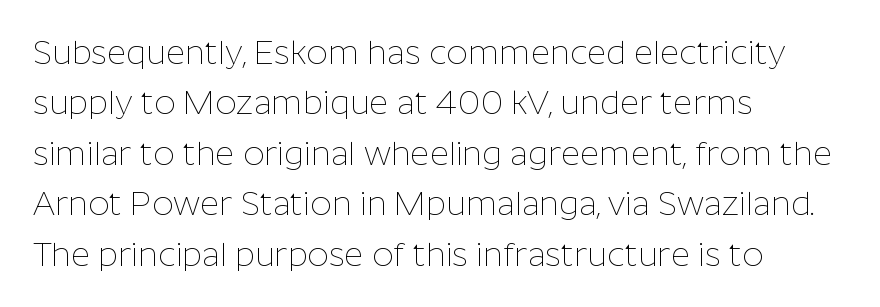
{"serif": "no", "italic": "no", "bold": "no", "weight": "thin", "width": "normal", "stroke_contrast": "low", "x_height": "medium", "monospaced": "no", "underline": "no", "align": "left", "line_spacing": "normal", "line_spacing_ratio": 1.53, "letter_spacing": "normal", "letter_spacing_em": 0.0, "glyph_px": 33}
